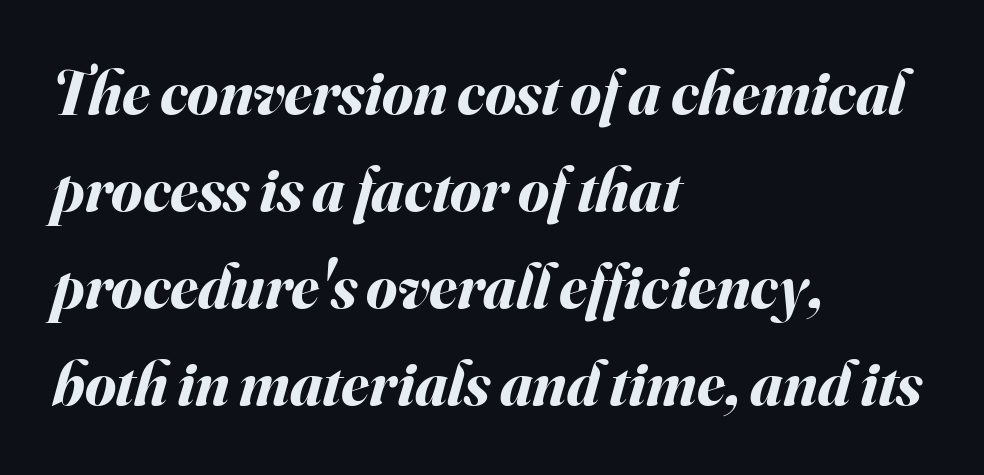
{"italic": "yes", "lean": "right", "slant_degrees": 16, "bold": "yes", "weight": "bold", "width": "normal", "stroke_contrast": "medium", "x_height": "small", "monospaced": "no", "underline": "no", "align": "left", "line_spacing": "normal", "line_spacing_ratio": 1.54, "letter_spacing": "normal", "letter_spacing_em": 0.0, "glyph_px": 63}
